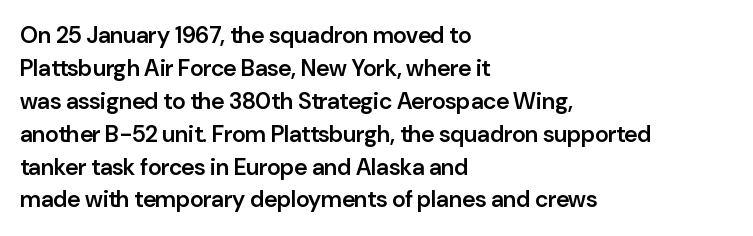
{"italic": "no", "bold": "semi", "underline": "no", "align": "left", "line_spacing": "normal", "line_spacing_ratio": 1.43, "letter_spacing": "normal", "letter_spacing_em": 0.0, "glyph_px": 23}
